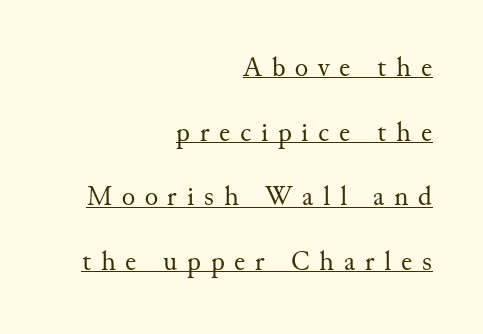
{"serif": "yes", "italic": "no", "bold": "no", "weight": "regular", "width": "normal", "stroke_contrast": "medium", "x_height": "small", "monospaced": "no", "underline": "yes", "align": "right", "line_spacing": "loose", "line_spacing_ratio": 2.31, "letter_spacing": "wide", "letter_spacing_em": 0.35, "glyph_px": 28}
